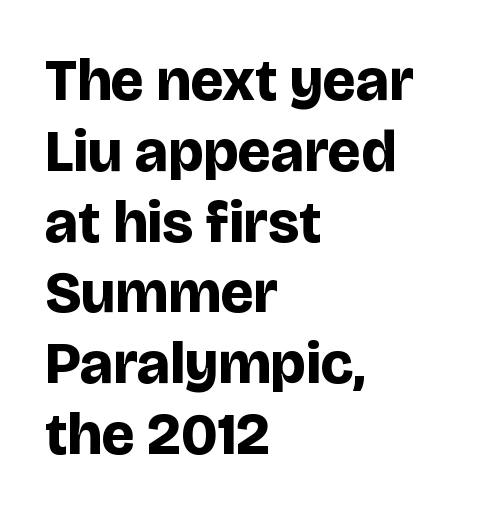
Plain, unruled lines of type. Character widths vary here, with narrow letters taking less room than wide ones. Font category for this specimen: sans-serif. Its strokes are broad and dark, the hallmark of bold type. The gaps between neighbouring characters are ordinary and unremarkable. The type sits square on the baseline with zero lean.
